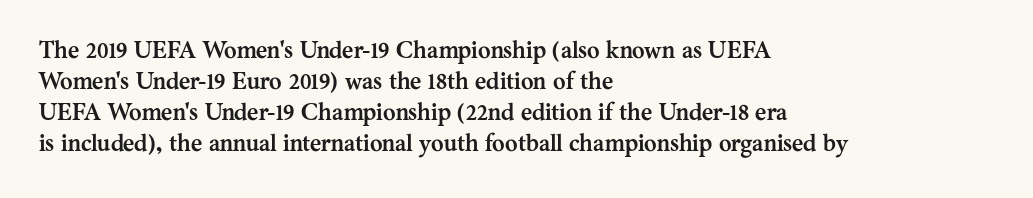
The image shows 24 px bold type, upright; set left-aligned, normal line spacing (1.29x), normal letter spacing, not underlined.
